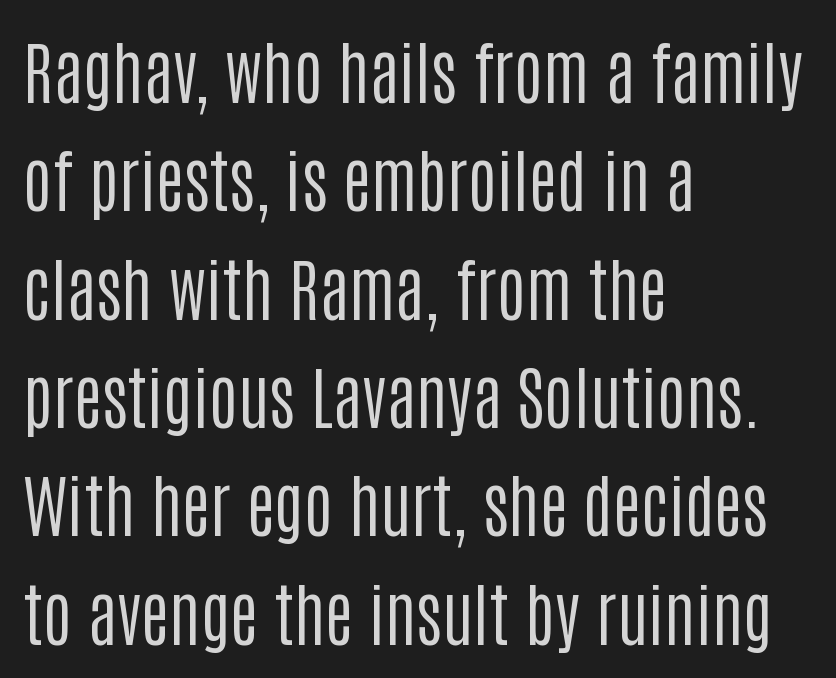
The image shows 69 px regular-weight, condensed sans-serif type, upright; set left-aligned, normal line spacing (1.57x), normal letter spacing, not underlined; low stroke contrast and a large x-height.
